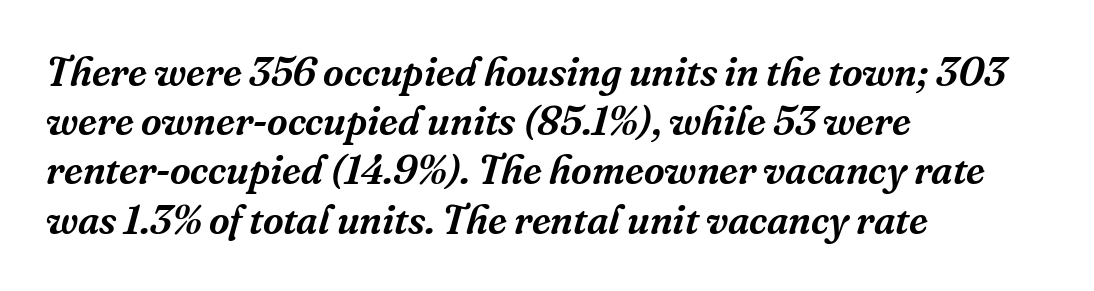
Q: Is the text italic (slanted)? A: Yes, it leans right by about 16 degrees.
Q: Is the typeface a serif or a sans-serif typeface? A: Serif.
Q: Is the text underlined? A: No.
Q: How is the paragraph aligned? A: Left-aligned.
Q: Is the spacing between letters normal or unusually wide? A: Normal.
Q: Width (condensed, normal, or wide)? A: Normal.
Q: Stroke contrast? A: Medium.
Q: x-height? A: Medium.
Q: Monospaced? A: No.
